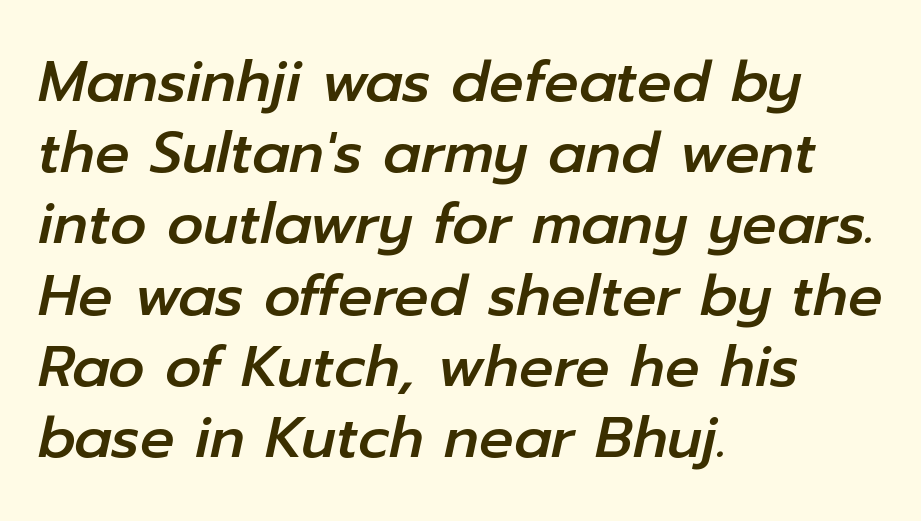
This rendering uses left alignment, leaving the right contour irregular. The letters are slanted; this is an italic face. The tracking reads as untouched default to a designer's eye. The space beneath each line is pristine and unruled. Looks like regular typesetting: each glyph gets only the width it needs. Is there much room between lines? A standard amount, neither cramped nor airy.
